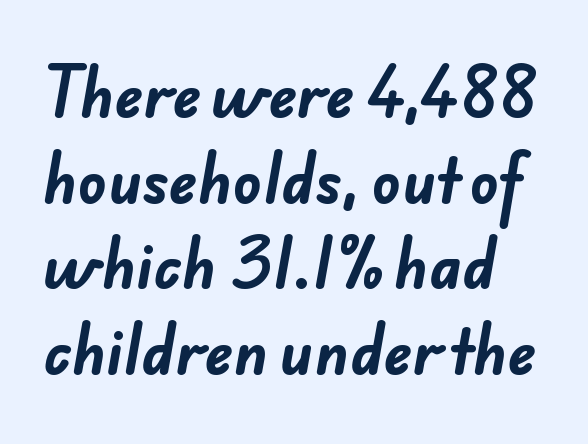
Q: Is the text bold? A: Yes.
Q: Is the typeface a serif or a sans-serif typeface? A: Sans-serif.
Q: Is the text underlined? A: No.
Q: Is the spacing between letters normal or unusually wide? A: Normal.
Q: Is the spacing between lines tight, normal or loose? A: Normal.
Q: Width (condensed, normal, or wide)? A: Normal.
Q: Stroke contrast? A: Low.
Q: x-height? A: Small.
Q: Monospaced? A: No.
